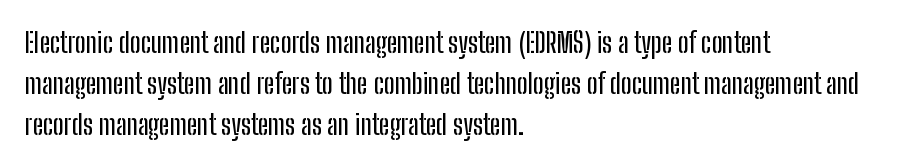
Short note: letters normally spaced. Notice how the stems are strictly vertical — no italics here. Alignment: flush left. Quick note: underline off. A typesetter would call this proportional, since set widths differ per character. A sans-serif font was chosen for this passage.
